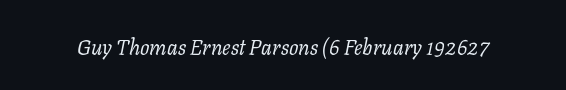
Compared with typical body copy, the letter spacing here is the same. Anything drawn beneath the words? Only blank space. Is this a heavy cut? Hardly; it is regular or lighter. A typesetter would mark this as italic.
